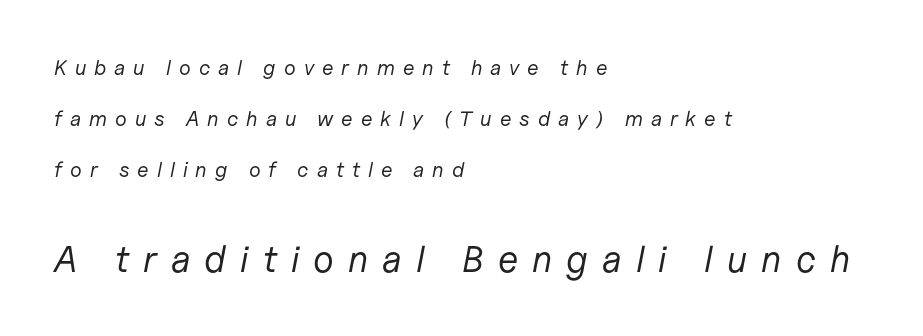
Q: Is the text bold? A: No.
Q: Is the text italic (slanted)? A: Yes, it leans right by about 11 degrees.
Q: Is the text underlined? A: No.
Q: How is the paragraph aligned? A: Left-aligned.
Q: Is the spacing between letters normal or unusually wide? A: Unusually wide.
Q: Is the spacing between lines tight, normal or loose? A: Loose.
Q: Which block of text is set in a larger size, the first (top) or the second (bottom)? A: The second (bottom) one.
Q: Width (condensed, normal, or wide)? A: Normal.
Q: Stroke contrast? A: Low.
Q: x-height? A: Medium.
Q: Monospaced? A: No.
